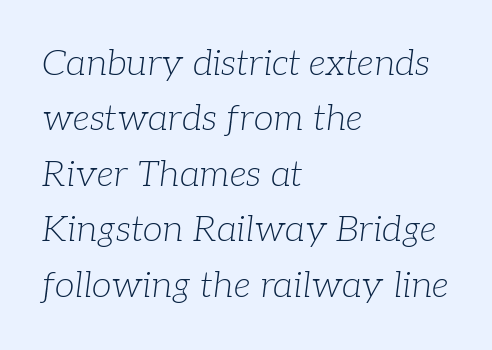
The image shows 36 px light serif type, italic (leaning right); set left-aligned, normal line spacing (1.54x), normal letter spacing, not underlined; low stroke contrast and a medium x-height.
